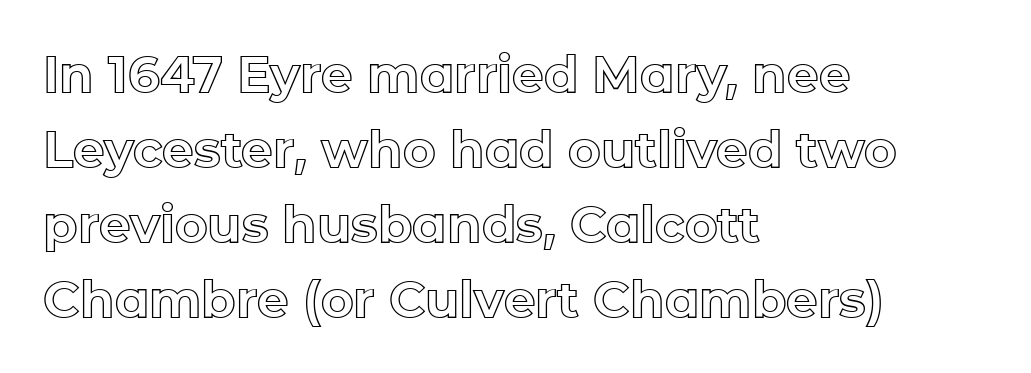
{"italic": "no", "width": "normal", "x_height": "medium", "monospaced": "no", "underline": "no", "align": "left", "line_spacing": "normal", "line_spacing_ratio": 1.5, "letter_spacing": "normal", "letter_spacing_em": 0.0, "glyph_px": 50}
